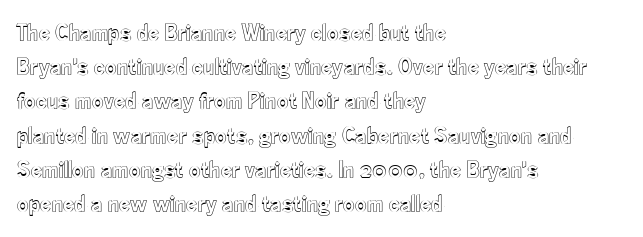
{"italic": "no", "underline": "no", "align": "left", "line_spacing": "normal", "line_spacing_ratio": 1.37, "letter_spacing": "normal", "letter_spacing_em": 0.0, "glyph_px": 25}
